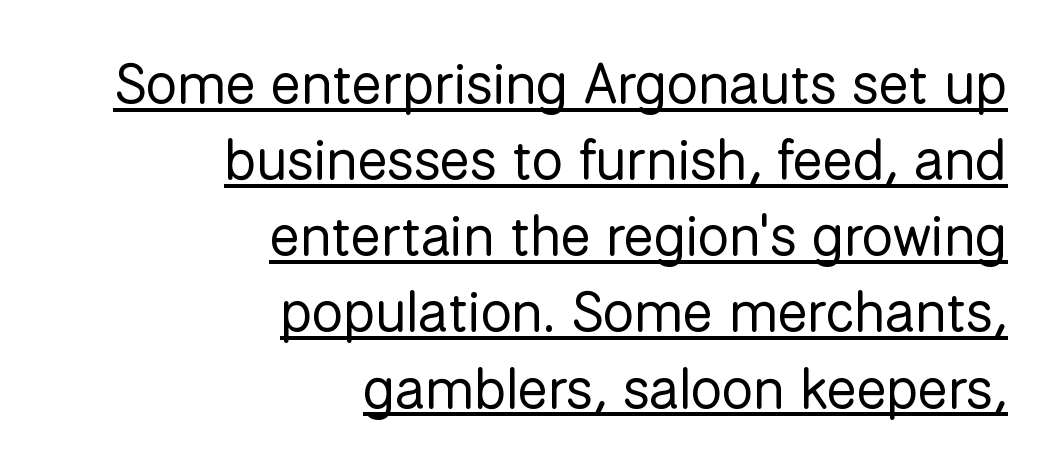
Q: Is the text bold? A: No.
Q: Is the text italic (slanted)? A: No, it is upright.
Q: Is the typeface a serif or a sans-serif typeface? A: Sans-serif.
Q: Is the text underlined? A: Yes.
Q: How is the paragraph aligned? A: Right-aligned.
Q: Is the spacing between letters normal or unusually wide? A: Normal.
Q: Is the spacing between lines tight, normal or loose? A: Normal.
Q: Width (condensed, normal, or wide)? A: Normal.
Q: Stroke contrast? A: Low.
Q: x-height? A: Medium.
Q: Monospaced? A: No.
